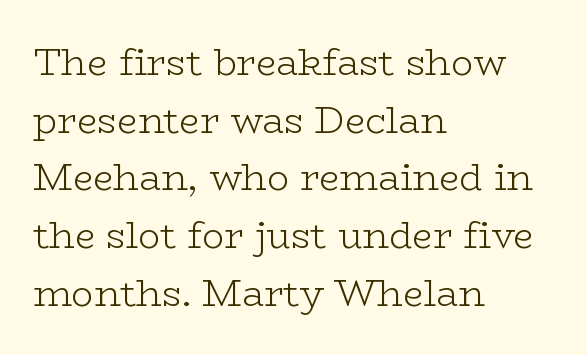
{"serif": "yes", "italic": "no", "bold": "no", "weight": "light", "width": "wide", "stroke_contrast": "low", "x_height": "medium", "monospaced": "no", "underline": "no", "align": "left", "line_spacing": "normal", "line_spacing_ratio": 1.56, "letter_spacing": "normal", "letter_spacing_em": 0.0, "glyph_px": 37}
